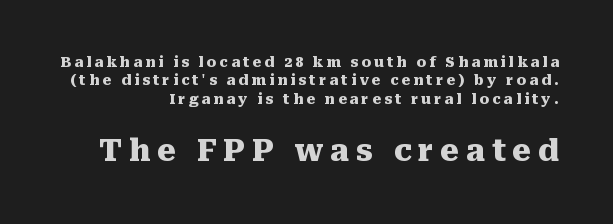
Q: Is the text bold? A: Yes.
Q: Is the text italic (slanted)? A: No, it is upright.
Q: Is the typeface a serif or a sans-serif typeface? A: Serif.
Q: Is the text underlined? A: No.
Q: How is the paragraph aligned? A: Right-aligned.
Q: Is the spacing between letters normal or unusually wide? A: Unusually wide.
Q: Is the spacing between lines tight, normal or loose? A: Normal.
Q: Which block of text is set in a larger size, the first (top) or the second (bottom)? A: The second (bottom) one.
Q: Width (condensed, normal, or wide)? A: Normal.
Q: Stroke contrast? A: Medium.
Q: x-height? A: Medium.
Q: Monospaced? A: No.
